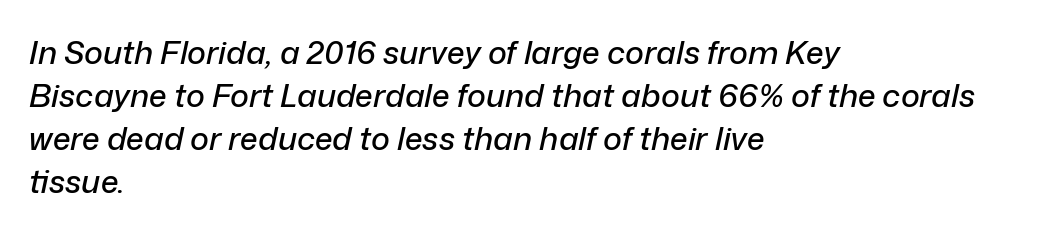
Q: Is the text italic (slanted)? A: Yes, it leans right by about 12 degrees.
Q: Is the text underlined? A: No.
Q: How is the paragraph aligned? A: Left-aligned.
Q: Is the spacing between letters normal or unusually wide? A: Normal.
Q: Is the spacing between lines tight, normal or loose? A: Normal.
Q: Width (condensed, normal, or wide)? A: Normal.
Q: Stroke contrast? A: Low.
Q: x-height? A: Medium.
Q: Monospaced? A: No.
